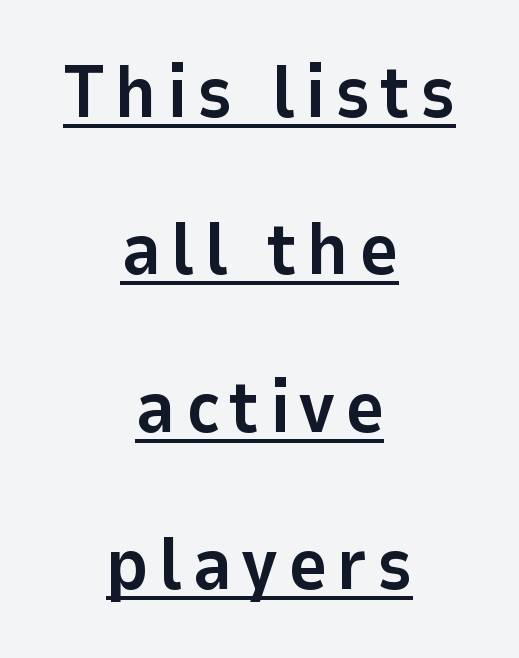
{"serif": "no", "italic": "no", "bold": "yes", "weight": "bold", "width": "normal", "stroke_contrast": "low", "x_height": "medium", "monospaced": "no", "underline": "yes", "align": "center", "line_spacing": "loose", "line_spacing_ratio": 2.1, "glyph_px": 75}
